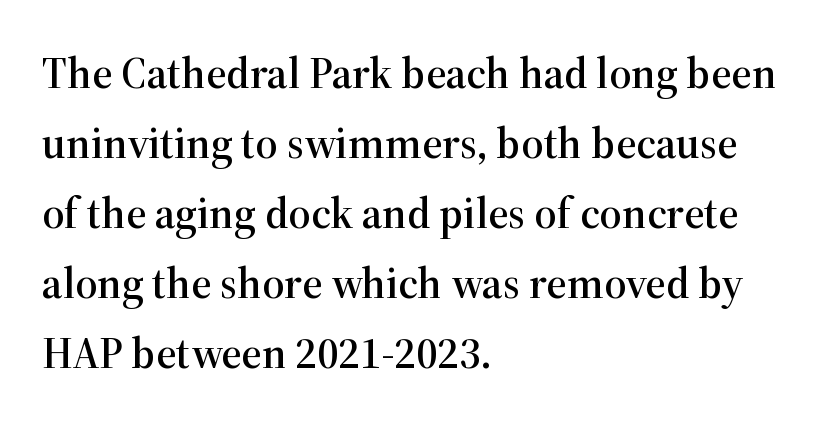
Q: Is the text italic (slanted)? A: No, it is upright.
Q: Is the typeface a serif or a sans-serif typeface? A: Serif.
Q: Is the text underlined? A: No.
Q: How is the paragraph aligned? A: Left-aligned.
Q: Is the spacing between letters normal or unusually wide? A: Normal.
Q: Is the spacing between lines tight, normal or loose? A: Normal.
Q: Width (condensed, normal, or wide)? A: Normal.
Q: Stroke contrast? A: High.
Q: x-height? A: Medium.
Q: Monospaced? A: No.
